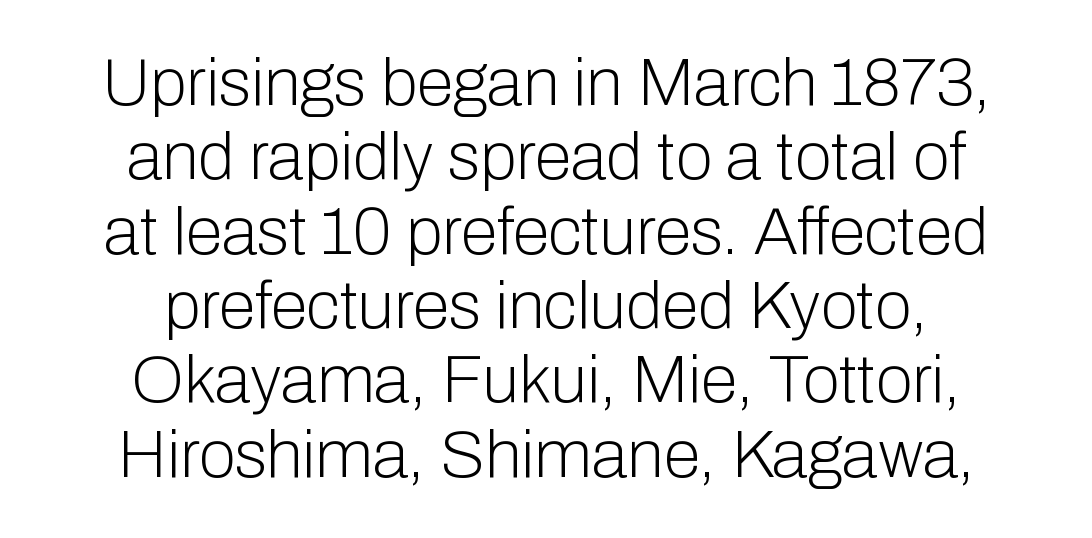
The font family rendered here belongs to the sans-serif group. Quick note: underline off. The font is comparable to plain body text, perhaps lighter. The rendering uses natural spacing where letterforms have individual widths. A typesetter would call this zero additional tracking.
